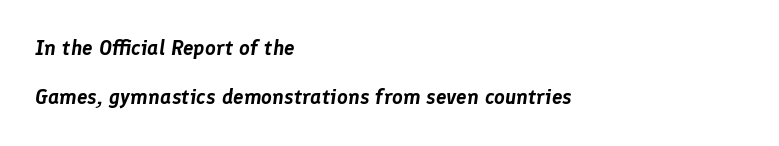
Q: Is the text italic (slanted)? A: Yes, it leans right by about 8 degrees.
Q: Is the text underlined? A: No.
Q: How is the paragraph aligned? A: Left-aligned.
Q: Is the spacing between letters normal or unusually wide? A: Normal.
Q: Is the spacing between lines tight, normal or loose? A: Loose.
